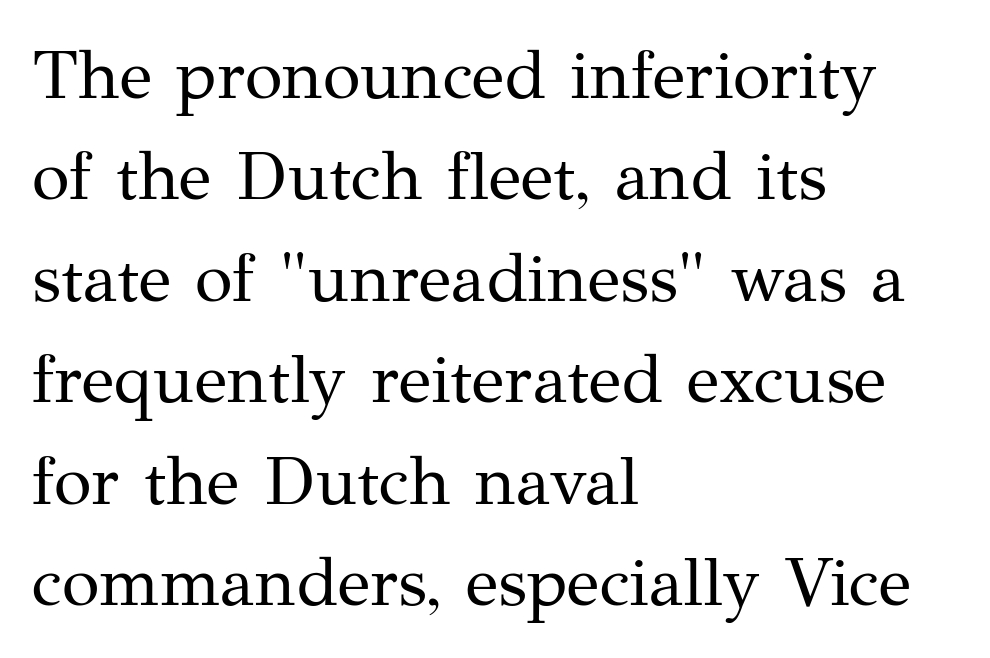
The space directly below the letters is spotless. Unlike italic type, these characters show no tilt at all. Default kerning and tracking; the words read as compact shapes. Serifs: yes, visible at the terminals of the letterforms. Proportional: the letters do not fall into vertical columns. This sample is left-justified, so line endings fall wherever the words run out.
